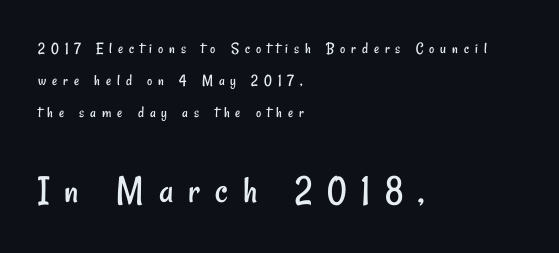
{"serif": "no", "bold": "no", "weight": "regular", "width": "condensed", "stroke_contrast": "low", "x_height": "small", "monospaced": "no", "underline": "no", "align": "left", "line_spacing": "loose", "line_spacing_ratio": 1.99, "letter_spacing": "wide", "letter_spacing_em": 0.37, "larger_block": "second", "size_ratio": 2.5, "glyph_px": 40}
